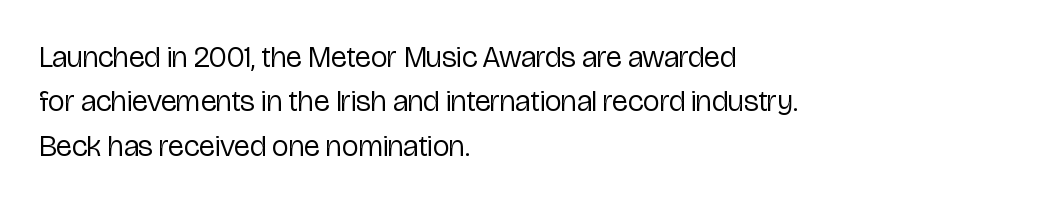
Q: Is the text bold? A: No.
Q: Is the text italic (slanted)? A: No, it is upright.
Q: Is the typeface a serif or a sans-serif typeface? A: Sans-serif.
Q: Is the text underlined? A: No.
Q: How is the paragraph aligned? A: Left-aligned.
Q: Is the spacing between letters normal or unusually wide? A: Normal.
Q: Is the spacing between lines tight, normal or loose? A: Normal.
Q: Width (condensed, normal, or wide)? A: Condensed.
Q: Stroke contrast? A: Low.
Q: x-height? A: Medium.
Q: Monospaced? A: No.
